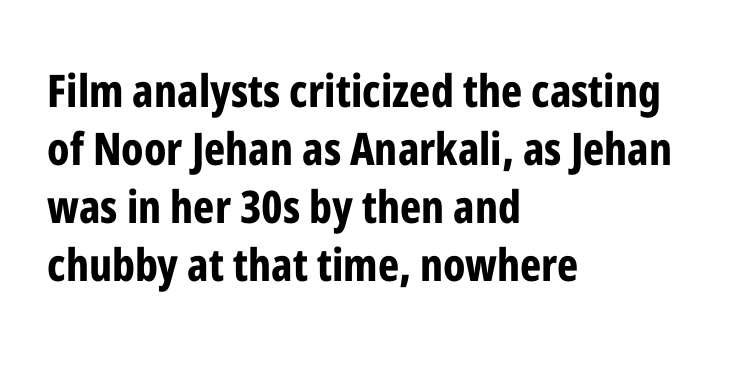
Q: Is the text bold? A: Yes.
Q: Is the text italic (slanted)? A: No, it is upright.
Q: Is the typeface a serif or a sans-serif typeface? A: Sans-serif.
Q: Is the text underlined? A: No.
Q: How is the paragraph aligned? A: Left-aligned.
Q: Is the spacing between letters normal or unusually wide? A: Normal.
Q: Is the spacing between lines tight, normal or loose? A: Normal.
Q: Width (condensed, normal, or wide)? A: Condensed.
Q: Stroke contrast? A: Low.
Q: x-height? A: Medium.
Q: Monospaced? A: No.
